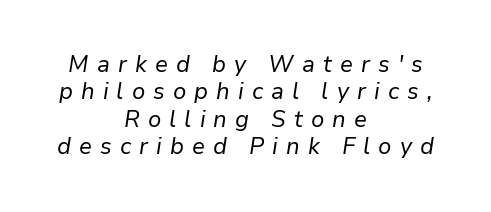
{"italic": "yes", "lean": "right", "slant_degrees": 9, "bold": "no", "underline": "no", "align": "center", "line_spacing_ratio": 1.19, "letter_spacing": "wide", "letter_spacing_em": 0.35, "glyph_px": 23}
